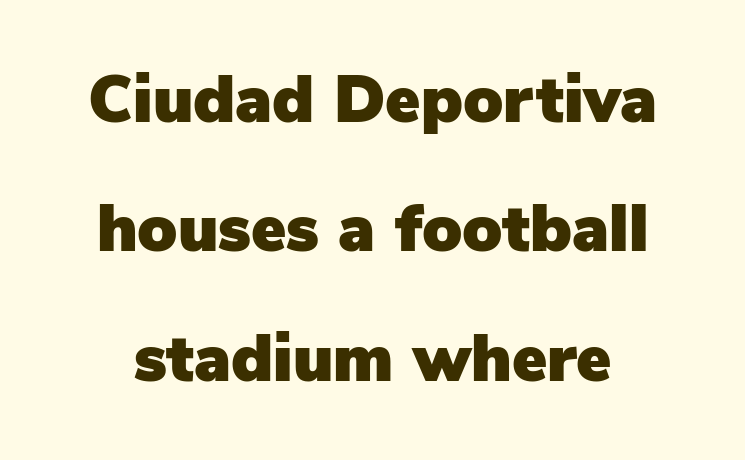
The image shows 66 px sans-serif type, upright; set loose line spacing (1.96x), normal letter spacing, not underlined; low stroke contrast and a medium x-height.
